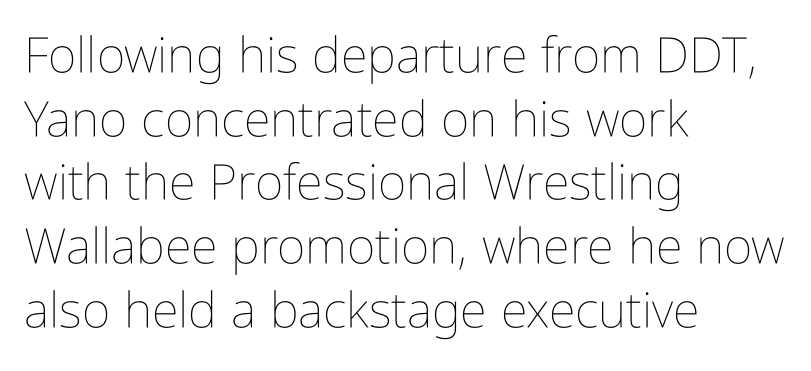
The image shows 49 px thin, condensed type, upright; set left-aligned, normal line spacing (1.3x), normal letter spacing, not underlined; low stroke contrast and a medium x-height.
